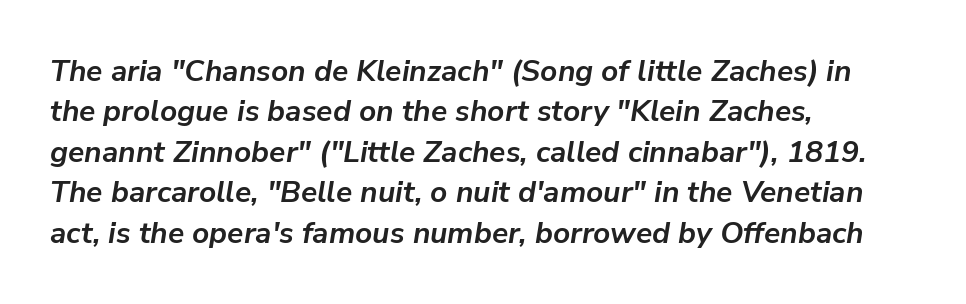
The image shows 30 px semibold type, italic (leaning right); set left-aligned, normal line spacing (1.35x), normal letter spacing, not underlined; low stroke contrast and a medium x-height.
